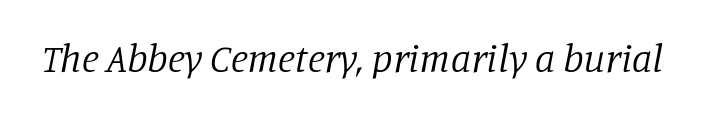
Each word holds together tightly as a unit, with standard inter-letter gaps. The glyphs look as if they've been sheared to an angle. Stems here are at most as thick as an everyday book face. Only glyphs here, with clear space below each row. Serif or sans? Serif — the stroke terminals have little feet.
